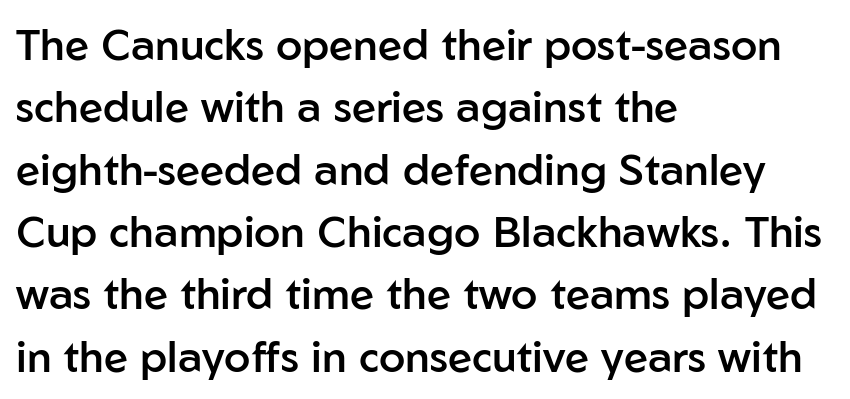
{"serif": "no", "italic": "no", "bold": "semi", "weight": "semibold", "width": "normal", "stroke_contrast": "low", "x_height": "medium", "monospaced": "no", "underline": "no", "align": "left", "line_spacing": "normal", "line_spacing_ratio": 1.45, "letter_spacing": "normal", "letter_spacing_em": 0.0, "glyph_px": 43}
